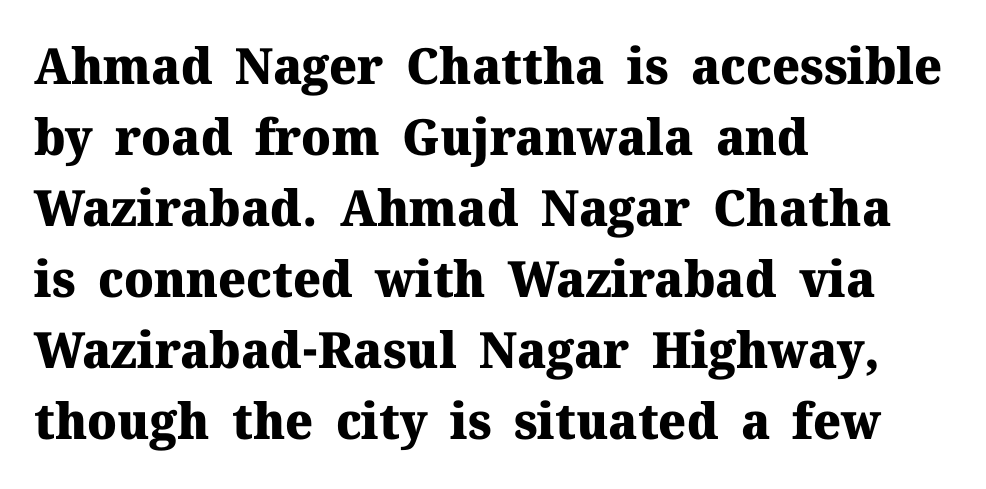
This rendering uses left alignment, leaving the right contour irregular. A typesetter would call this proportional, since set widths differ per character. No extra tracking has been applied to these lines. Stroke thickness is high; the sample reads as a true bold.
